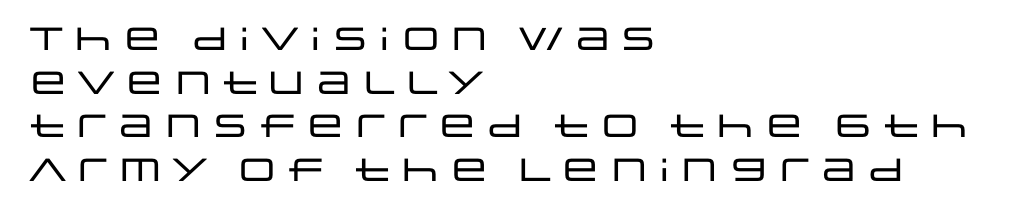
You could call the tracking neutral — neither tight nor loose. A bare baseline throughout the passage. Each line starts at the same left margin while the right side varies. No feet cap the strokes, marking this as sans-serif type. The lines sit at an ordinary, default distance from one another.
